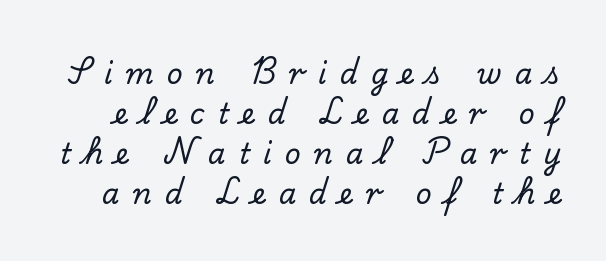
The line texture is sparse and dotted thanks to wide tracking. Evenly set lines give the paragraph a standard silhouette. Is this a sans? No — the strokes have serifs.
